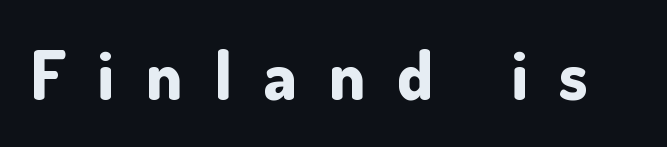
Q: Is the text bold? A: Yes.
Q: Is the text italic (slanted)? A: No, it is upright.
Q: Is the typeface a serif or a sans-serif typeface? A: Sans-serif.
Q: Is the text underlined? A: No.
Q: Is the spacing between letters normal or unusually wide? A: Unusually wide.
Q: Width (condensed, normal, or wide)? A: Normal.
Q: Stroke contrast? A: Low.
Q: x-height? A: Small.
Q: Monospaced? A: No.
